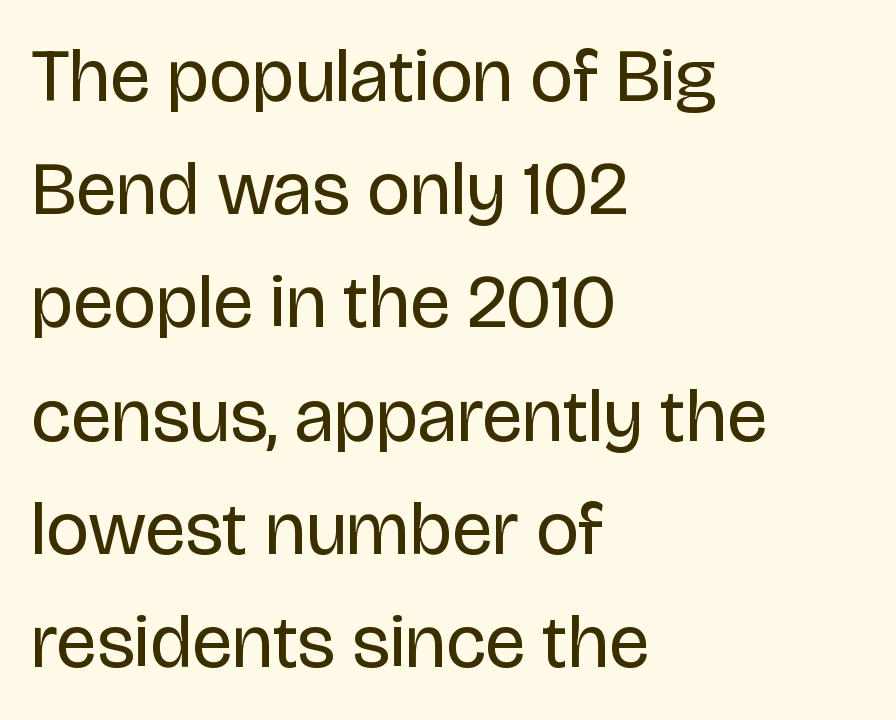
Q: Is the text bold? A: No.
Q: Is the text italic (slanted)? A: No, it is upright.
Q: Is the typeface a serif or a sans-serif typeface? A: Sans-serif.
Q: Is the text underlined? A: No.
Q: How is the paragraph aligned? A: Left-aligned.
Q: Is the spacing between letters normal or unusually wide? A: Normal.
Q: Is the spacing between lines tight, normal or loose? A: Normal.
Q: Width (condensed, normal, or wide)? A: Normal.
Q: Stroke contrast? A: Low.
Q: x-height? A: Large.
Q: Monospaced? A: No.
